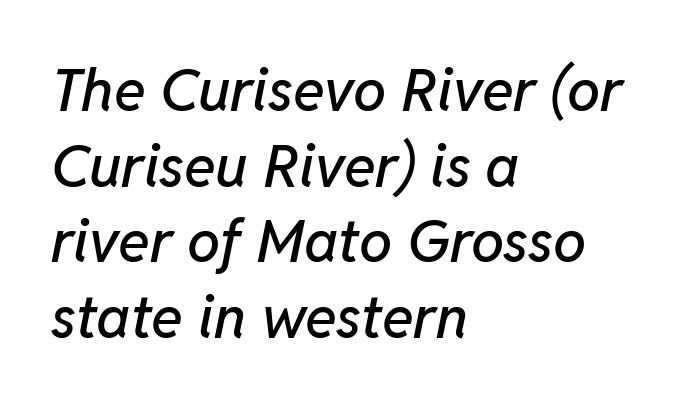
Reading down the column, the eye jumps a familiar distance to each next line. Looks like regular typesetting: each glyph gets only the width it needs. This sample uses plain, unmodified letter spacing. Descender tails drop into unmarked territory. Alignment: flush left.
